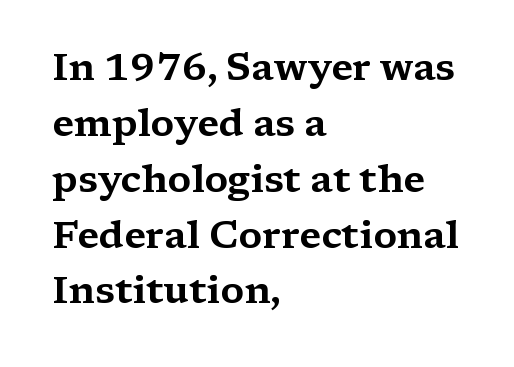
{"serif": "yes", "italic": "no", "width": "wide", "stroke_contrast": "medium", "x_height": "medium", "monospaced": "no", "underline": "no", "align": "left", "line_spacing": "normal", "line_spacing_ratio": 1.47, "letter_spacing": "normal", "letter_spacing_em": 0.0, "glyph_px": 38}
